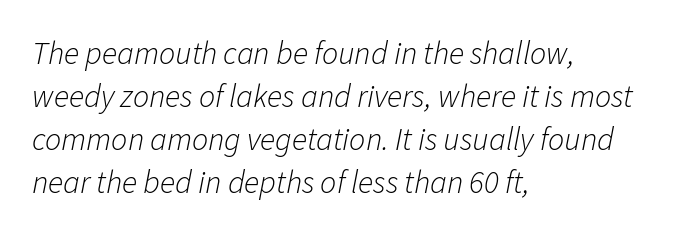
Q: Is the text bold? A: No.
Q: Is the text italic (slanted)? A: Yes, it leans right by about 11 degrees.
Q: Is the text underlined? A: No.
Q: How is the paragraph aligned? A: Left-aligned.
Q: Is the spacing between letters normal or unusually wide? A: Normal.
Q: Is the spacing between lines tight, normal or loose? A: Normal.
Q: Width (condensed, normal, or wide)? A: Normal.
Q: Stroke contrast? A: Low.
Q: x-height? A: Medium.
Q: Monospaced? A: No.
